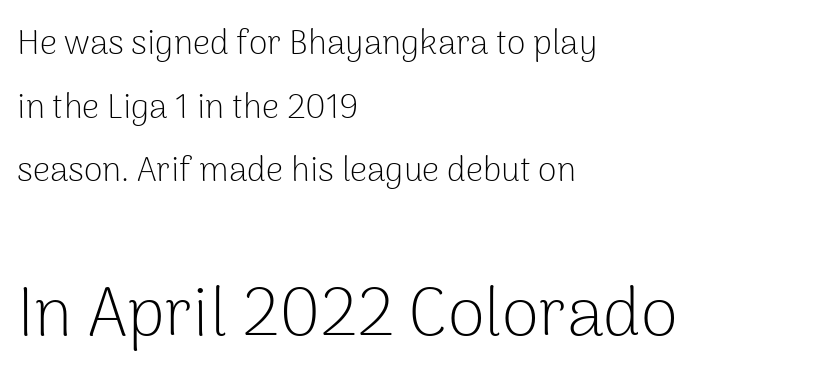
The image shows 68 px light sans-serif type, upright; set left-aligned, line spacing 1.87x, normal letter spacing, not underlined; the second (bottom) block is 2.0x larger; low stroke contrast and a medium x-height.
